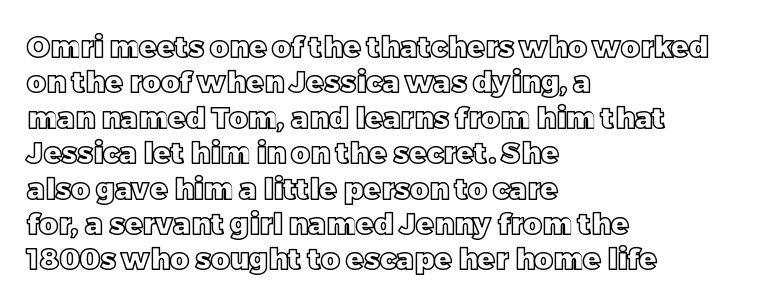
A typesetter would call this proportional, since set widths differ per character. No extra tracking has been applied to these lines. These lines stack with their left ends in a neat column. Words float on clear page, feet unadorned.
